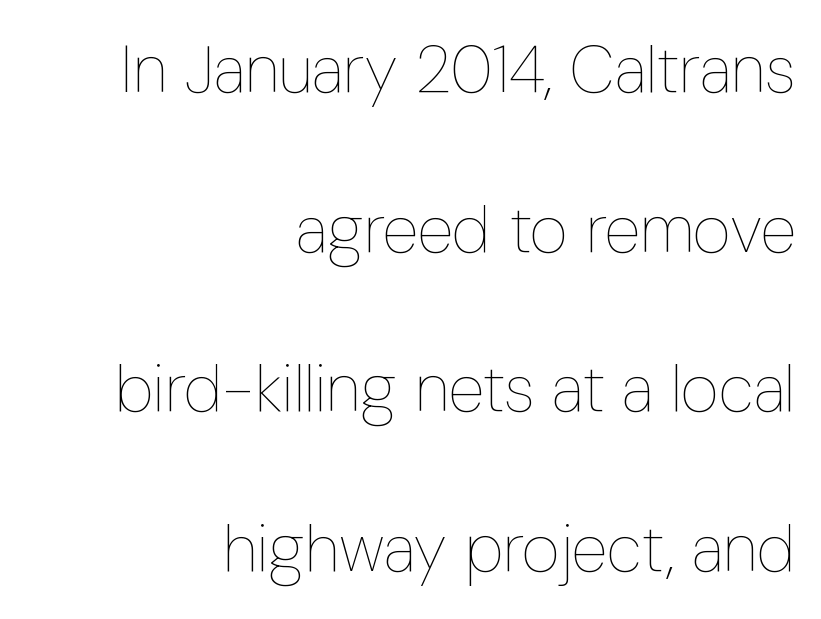
The image shows 66 px thin, condensed type, upright; set right-aligned, loose line spacing (2.42x), normal letter spacing, not underlined; low stroke contrast and a medium x-height.
